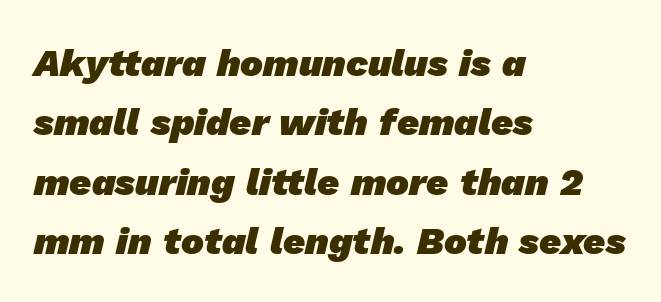
Q: Is the text bold? A: Yes.
Q: Is the typeface a serif or a sans-serif typeface? A: Sans-serif.
Q: Is the text underlined? A: No.
Q: How is the paragraph aligned? A: Left-aligned.
Q: Is the spacing between letters normal or unusually wide? A: Normal.
Q: Is the spacing between lines tight, normal or loose? A: Normal.
Q: Width (condensed, normal, or wide)? A: Normal.
Q: Stroke contrast? A: Low.
Q: x-height? A: Medium.
Q: Monospaced? A: No.
